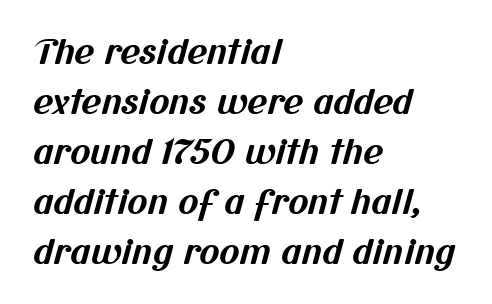
Type without underlining. Is the block centered? No — it sits flush against the left margin. A typesetter would call this proportional, since set widths differ per character. The font is running at its bold setting. Is the letter spacing exaggerated? No — it looks like the ordinary default.
